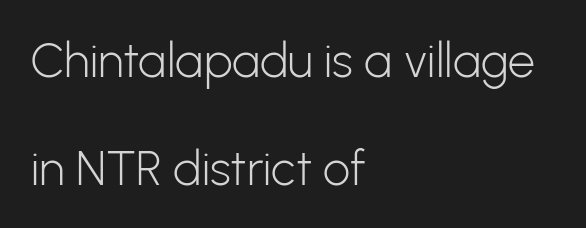
The image shows 48 px light sans-serif type, upright; set left-aligned, loose line spacing (2.24x), normal letter spacing, not underlined; low stroke contrast and a medium x-height.
